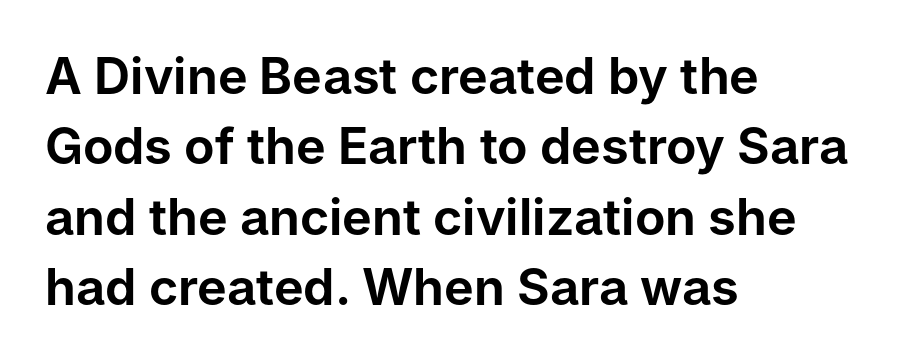
{"serif": "no", "italic": "no", "width": "normal", "stroke_contrast": "low", "x_height": "medium", "monospaced": "no", "underline": "no", "align": "left", "line_spacing": "normal", "line_spacing_ratio": 1.41, "letter_spacing": "normal", "letter_spacing_em": 0.0, "glyph_px": 50}
